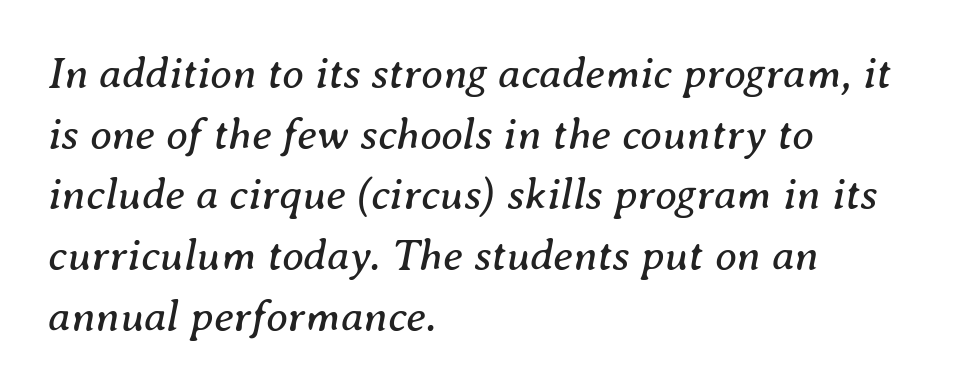
{"serif": "yes", "italic": "yes", "lean": "right", "slant_degrees": 8, "bold": "no", "weight": "regular", "width": "normal", "stroke_contrast": "medium", "x_height": "medium", "monospaced": "no", "underline": "no", "align": "left", "line_spacing": "normal", "line_spacing_ratio": 1.38, "letter_spacing": "normal", "letter_spacing_em": 0.0, "glyph_px": 44}
